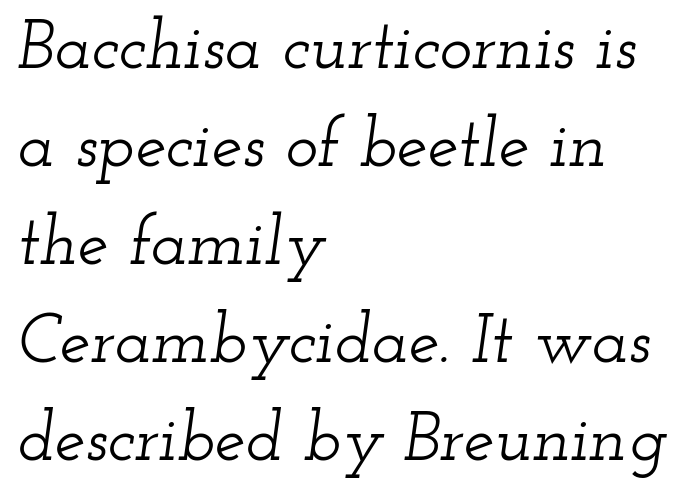
The image shows 69 px wide serif type, italic (leaning right); set left-aligned, normal line spacing (1.42x), normal letter spacing, not underlined; low stroke contrast and a small x-height.
